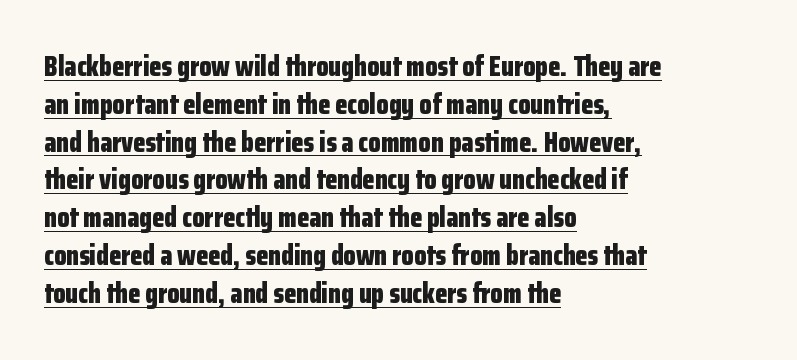
Q: Is the text bold? A: Yes.
Q: Is the text italic (slanted)? A: No, it is upright.
Q: Is the typeface a serif or a sans-serif typeface? A: Sans-serif.
Q: Is the text underlined? A: Yes.
Q: How is the paragraph aligned? A: Left-aligned.
Q: Is the spacing between letters normal or unusually wide? A: Normal.
Q: Is the spacing between lines tight, normal or loose? A: Normal.
Q: Width (condensed, normal, or wide)? A: Condensed.
Q: Stroke contrast? A: Low.
Q: x-height? A: Medium.
Q: Monospaced? A: No.
